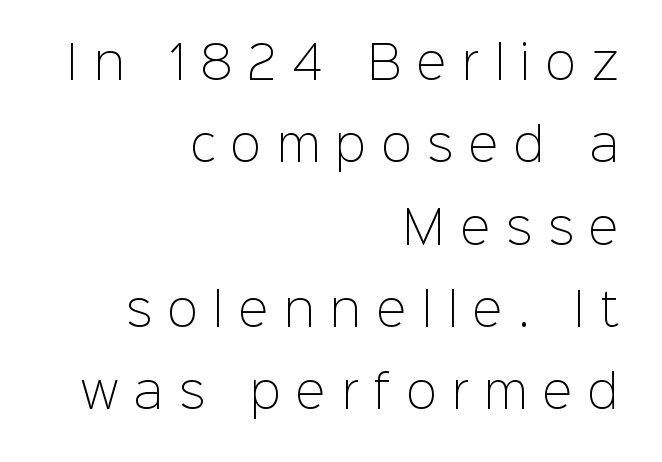
The image shows 45 px light sans-serif type, upright; set right-aligned, line spacing 1.83x, unusually wide letter spacing (+0.35 em), not underlined; low stroke contrast and a medium x-height.
